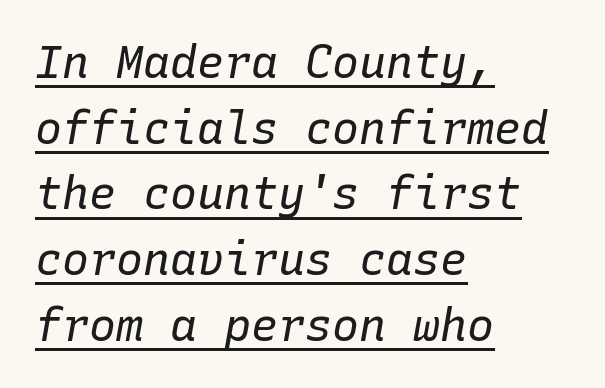
The image shows 45 px regular-weight type, italic (leaning right), monospaced; set left-aligned, normal line spacing (1.46x), normal letter spacing, underlined; low stroke contrast and a medium x-height.
